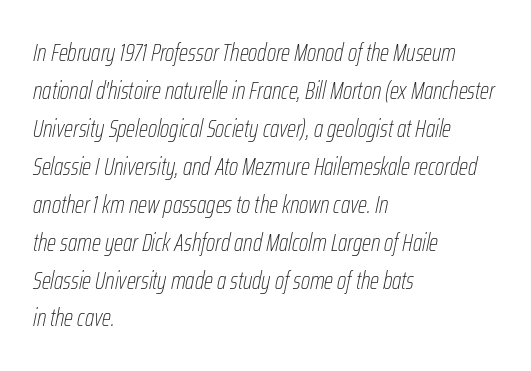
{"italic": "yes", "lean": "right", "slant_degrees": 12, "bold": "no", "underline": "no", "align": "left", "line_spacing": "normal", "line_spacing_ratio": 1.58, "letter_spacing": "normal", "letter_spacing_em": 0.0, "glyph_px": 24}
